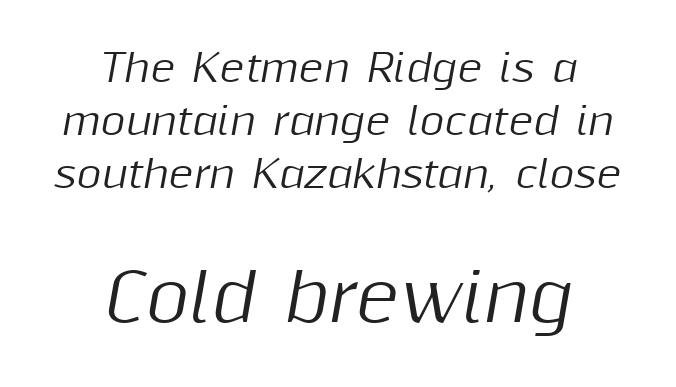
{"italic": "yes", "lean": "right", "slant_degrees": 10, "width": "normal", "stroke_contrast": "medium", "x_height": "medium", "monospaced": "no", "underline": "no", "align": "center", "line_spacing": "normal", "line_spacing_ratio": 1.4, "letter_spacing": "normal", "letter_spacing_em": 0.0, "larger_block": "second", "size_ratio": 1.74, "glyph_px": 66}
